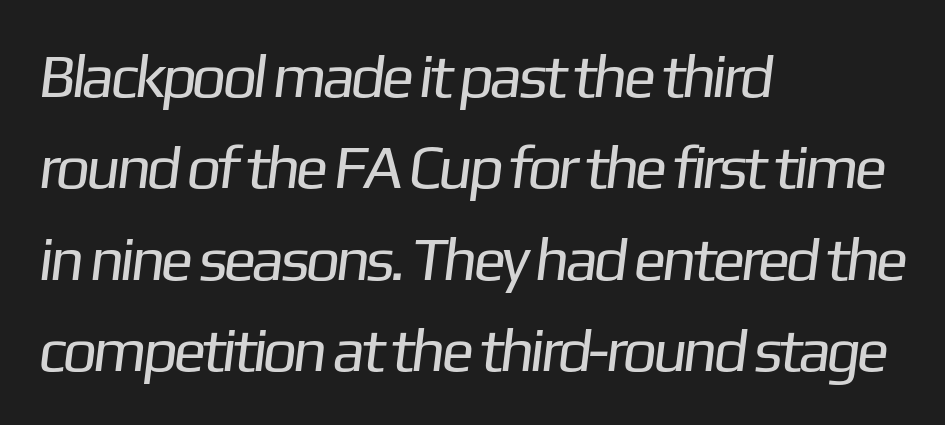
The image shows 61 px regular-weight sans-serif type; set left-aligned, normal line spacing (1.5x), normal letter spacing, not underlined; low stroke contrast and a medium x-height.
